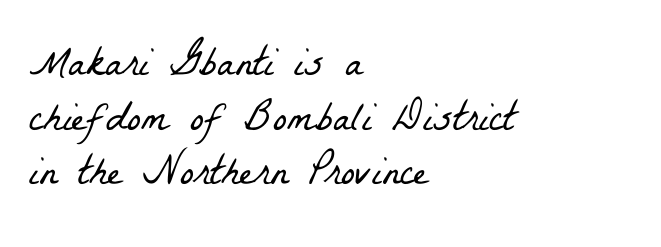
The image shows 42 px light, condensed serif type; set left-aligned, normal line spacing (1.3x), normal letter spacing, not underlined; low stroke contrast and a medium x-height.
